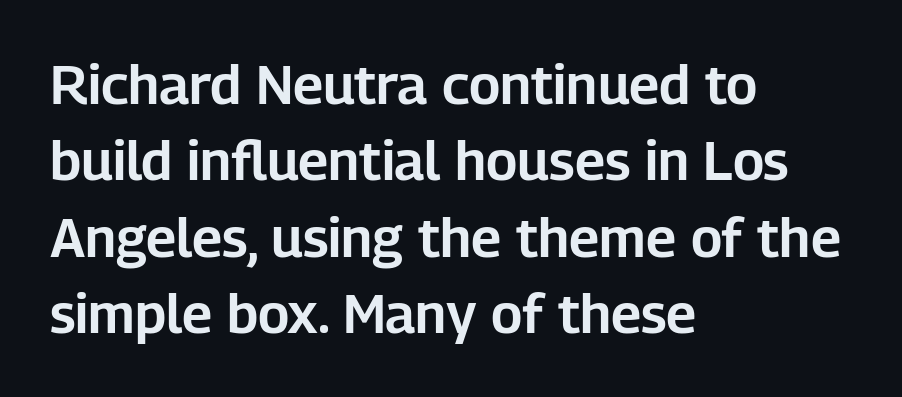
{"serif": "no", "italic": "no", "width": "normal", "stroke_contrast": "low", "x_height": "medium", "monospaced": "no", "underline": "no", "align": "left", "line_spacing": "normal", "line_spacing_ratio": 1.39, "letter_spacing": "normal", "letter_spacing_em": 0.0, "glyph_px": 55}
